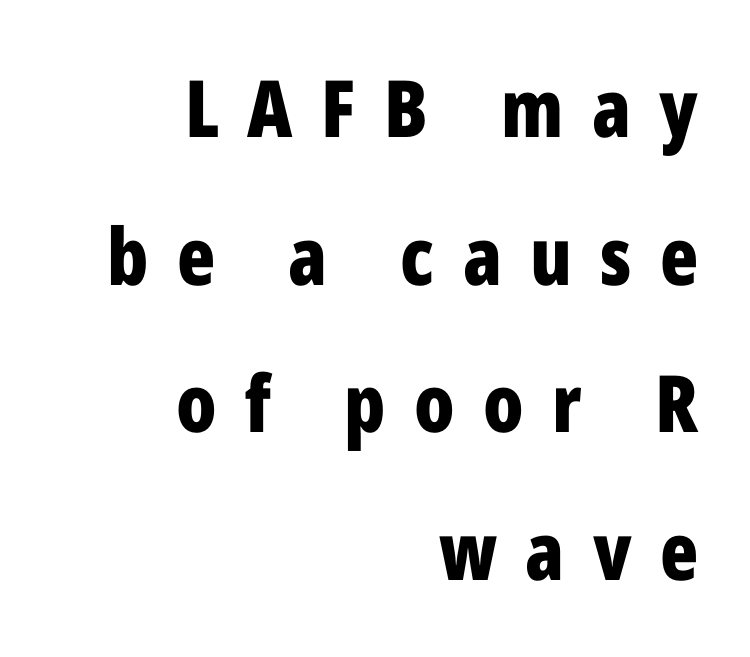
Do the letters lean? They stand straight. Every row of glyphs terminates at an identical x-position on the right. These lines have a slow, spaced-out rhythm from letter to letter. Emphasis by weight is at full strength: bold. Only glyphs here, with clear space below each row.
